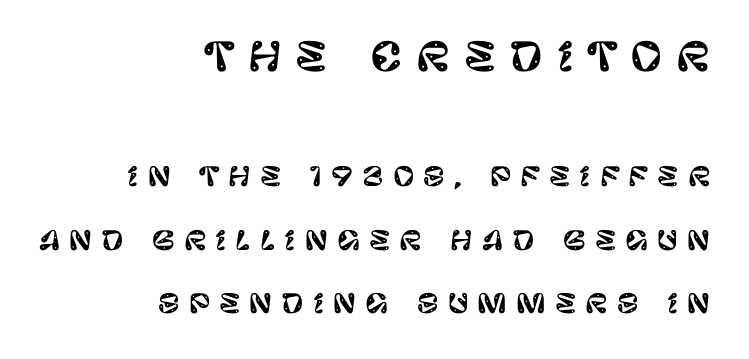
Q: Is the text italic (slanted)? A: Yes.
Q: Is the typeface a serif or a sans-serif typeface? A: Sans-serif.
Q: Is the text underlined? A: No.
Q: How is the paragraph aligned? A: Right-aligned.
Q: Is the spacing between letters normal or unusually wide? A: Unusually wide.
Q: Is the spacing between lines tight, normal or loose? A: Loose.
Q: Which block of text is set in a larger size, the first (top) or the second (bottom)? A: The first (top) one.
Q: Width (condensed, normal, or wide)? A: Normal.
Q: Stroke contrast? A: Low.
Q: x-height? A: Large.
Q: Monospaced? A: No.
